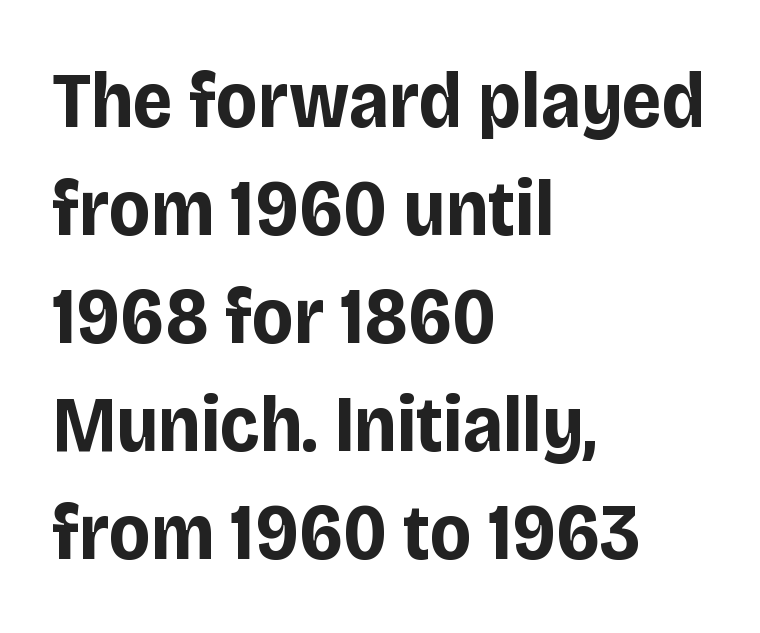
Q: Is the text bold? A: Yes.
Q: Is the text italic (slanted)? A: No, it is upright.
Q: Is the typeface a serif or a sans-serif typeface? A: Sans-serif.
Q: Is the text underlined? A: No.
Q: How is the paragraph aligned? A: Left-aligned.
Q: Is the spacing between letters normal or unusually wide? A: Normal.
Q: Is the spacing between lines tight, normal or loose? A: Normal.
Q: Width (condensed, normal, or wide)? A: Condensed.
Q: Stroke contrast? A: Low.
Q: x-height? A: Large.
Q: Monospaced? A: No.
